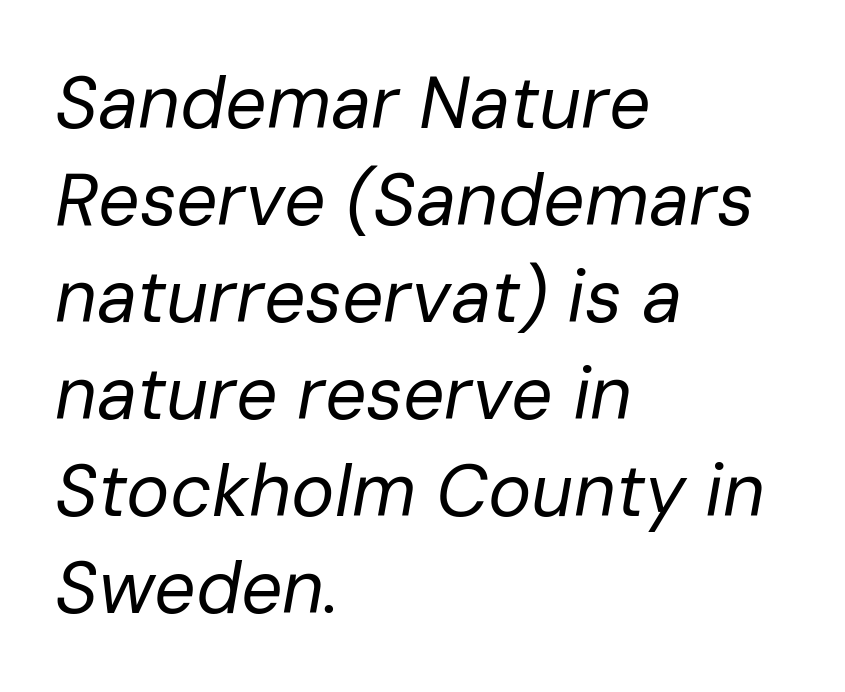
The image shows 73 px regular-weight type, italic (leaning right); set left-aligned, normal line spacing (1.33x), normal letter spacing, not underlined; low stroke contrast and a medium x-height.
